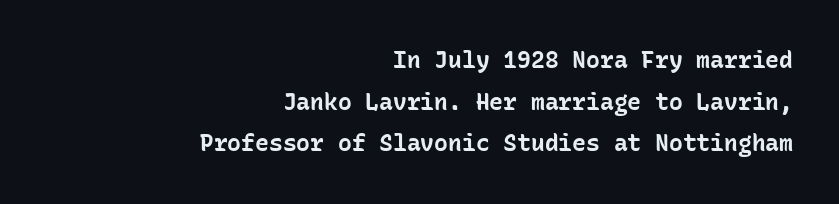
Q: Is the text bold? A: Yes.
Q: Is the text italic (slanted)? A: No, it is upright.
Q: Is the text underlined? A: No.
Q: How is the paragraph aligned? A: Right-aligned.
Q: Is the spacing between letters normal or unusually wide? A: Normal.
